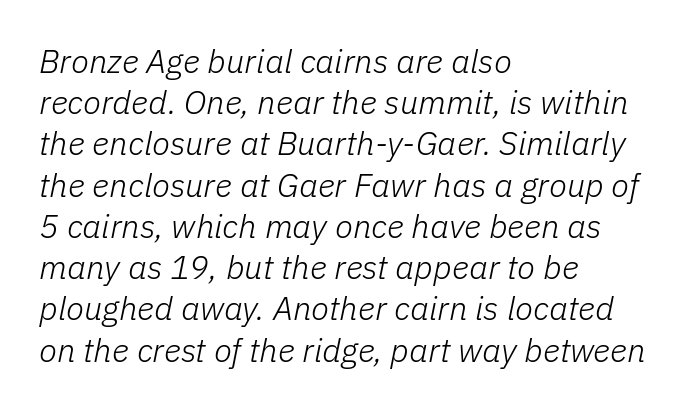
The image shows 33 px light type, italic (leaning right); set left-aligned, normal line spacing (1.25x), normal letter spacing, not underlined; low stroke contrast and a medium x-height.
